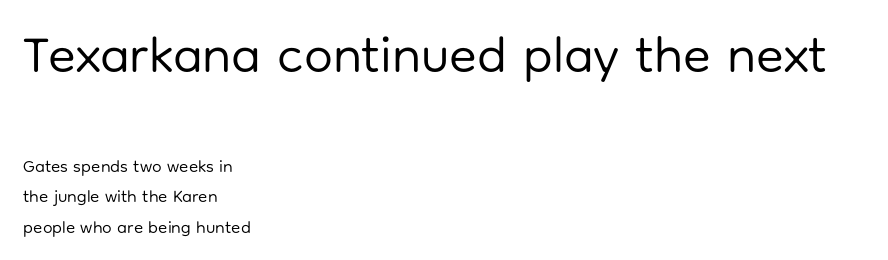
These glyphs show unthickened strokes, regular width or finer. Scale decreases going downward across the two blocks. Casual observation: everything's shoved over to the left. Words float on clear page, feet unadorned.
